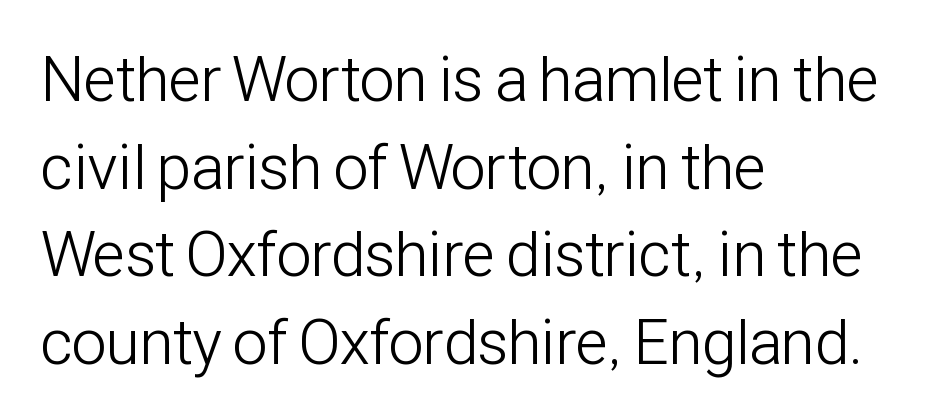
Q: Is the text bold? A: No.
Q: Is the text italic (slanted)? A: No, it is upright.
Q: Is the typeface a serif or a sans-serif typeface? A: Sans-serif.
Q: Is the text underlined? A: No.
Q: How is the paragraph aligned? A: Left-aligned.
Q: Is the spacing between letters normal or unusually wide? A: Normal.
Q: Is the spacing between lines tight, normal or loose? A: Normal.
Q: Width (condensed, normal, or wide)? A: Condensed.
Q: Stroke contrast? A: Low.
Q: x-height? A: Medium.
Q: Monospaced? A: No.
